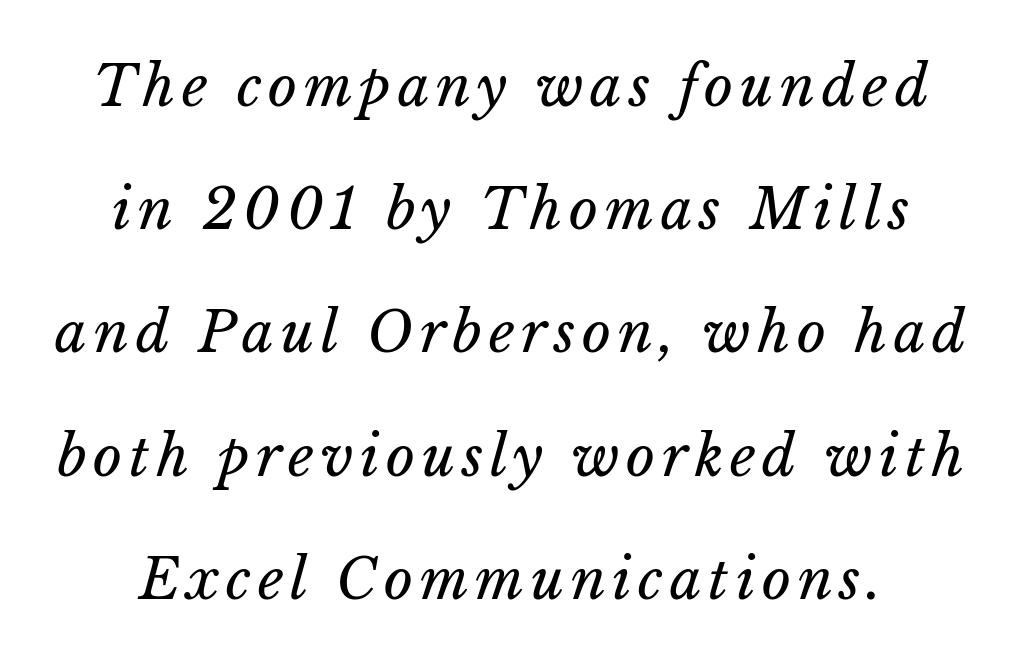
{"italic": "yes", "lean": "right", "slant_degrees": 15, "bold": "no", "weight": "regular", "width": "normal", "stroke_contrast": "low", "x_height": "medium", "monospaced": "no", "underline": "no", "line_spacing": "loose", "line_spacing_ratio": 2.2, "glyph_px": 56}
